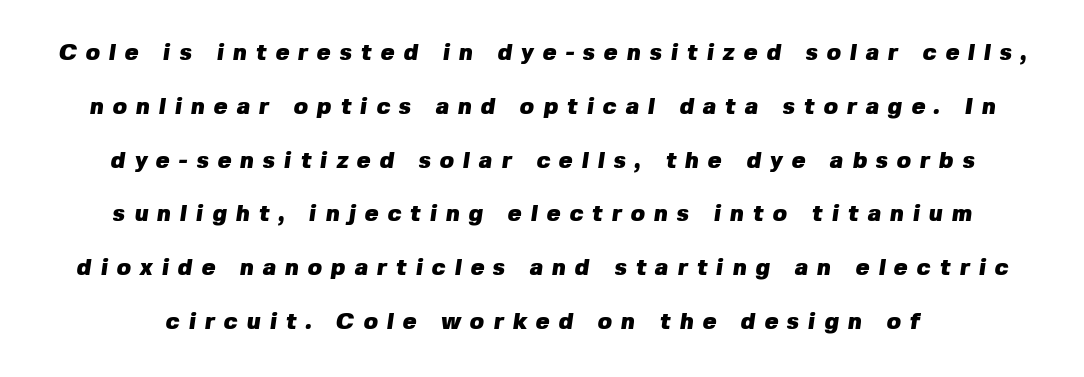
The image shows 23 px bold type; set loose line spacing (2.34x), unusually wide letter spacing (+0.39 em), not underlined.
